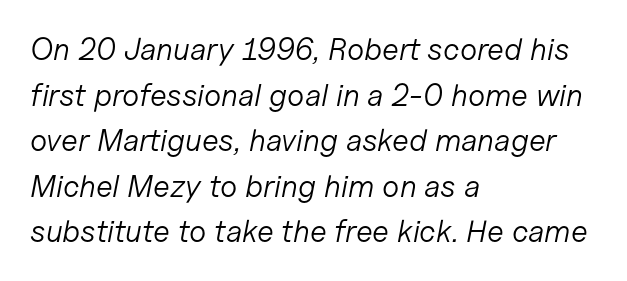
{"italic": "yes", "lean": "right", "slant_degrees": 11, "bold": "no", "weight": "light", "width": "normal", "stroke_contrast": "low", "x_height": "medium", "monospaced": "no", "underline": "no", "align": "left", "line_spacing": "normal", "line_spacing_ratio": 1.47, "letter_spacing": "normal", "letter_spacing_em": 0.0, "glyph_px": 31}
